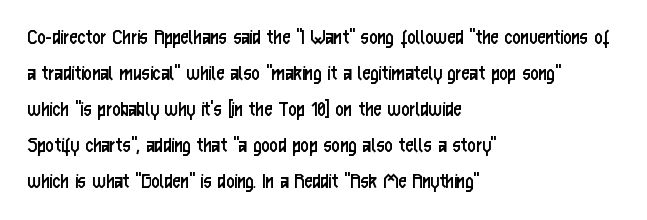
{"italic": "no", "bold": "no", "underline": "no", "align": "left", "line_spacing": "normal", "line_spacing_ratio": 1.56, "letter_spacing": "normal", "letter_spacing_em": 0.0, "glyph_px": 23}
